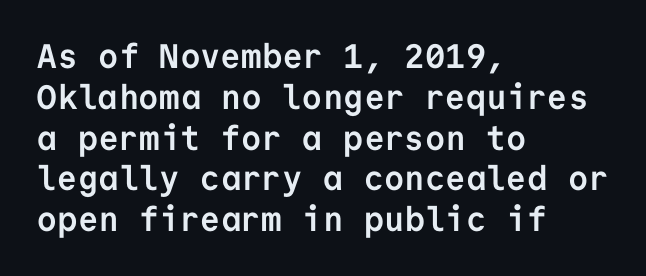
The image shows 34 px semibold sans-serif type, upright, monospaced; set left-aligned, line spacing 1.2x, normal letter spacing, not underlined; low stroke contrast and a medium x-height.
